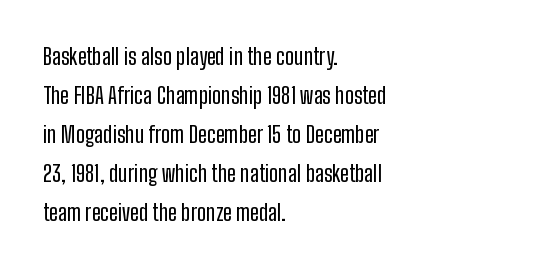
The image shows 22 px text type, upright; set left-aligned, line spacing 1.77x, normal letter spacing, not underlined.
